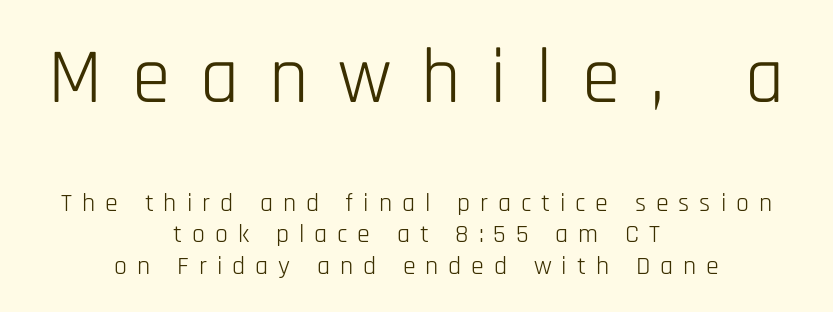
You could only call the tracking loose — the letters float apart. Are there feet on the stems? There aren't — it's a sans. Visually, the top section dominates because its glyphs are scaled up. These lines stack symmetrically, like a column narrowing and widening about its center. Unbolded letterforms with no extra heft.
